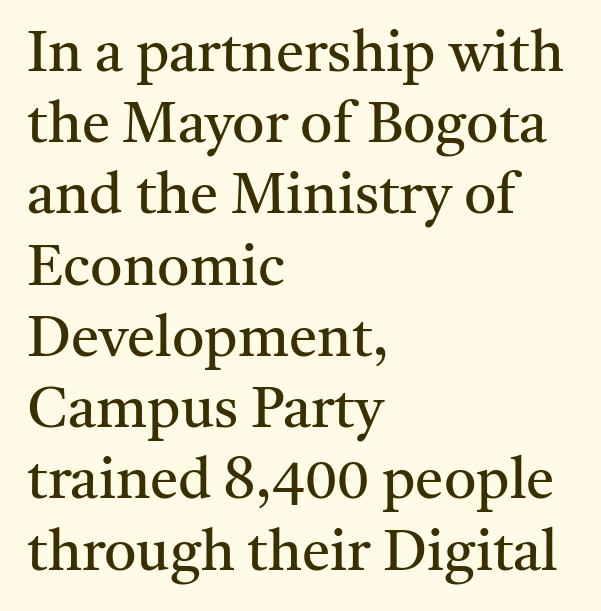
{"serif": "yes", "italic": "no", "bold": "no", "weight": "regular", "width": "normal", "stroke_contrast": "medium", "x_height": "medium", "monospaced": "no", "underline": "no", "align": "left", "line_spacing": "normal", "line_spacing_ratio": 1.25, "letter_spacing": "normal", "letter_spacing_em": 0.0, "glyph_px": 57}
